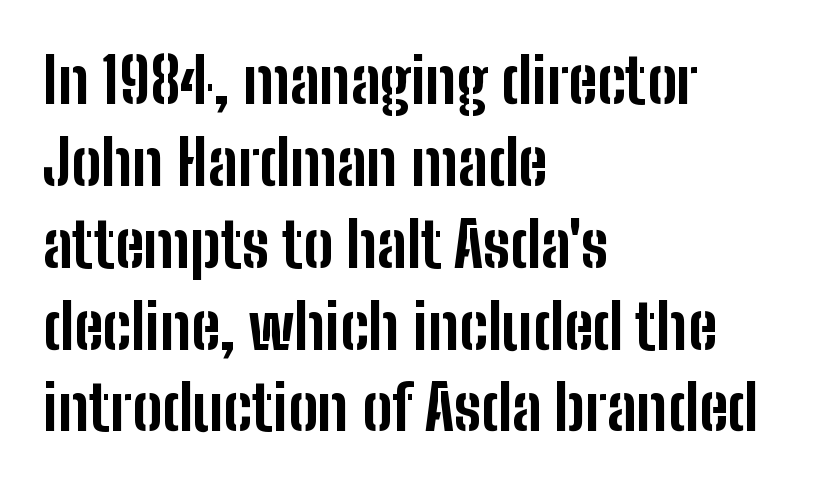
The image shows 62 px bold, condensed sans-serif type, upright; set left-aligned, normal line spacing (1.32x), normal letter spacing, not underlined; low stroke contrast and a medium x-height.
